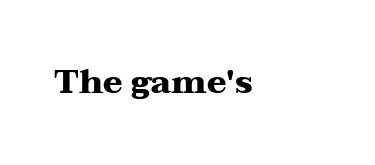
The image shows 33 px heavy, wide serif type, upright; set left-aligned, normal letter spacing, not underlined; medium stroke contrast and a medium x-height.
